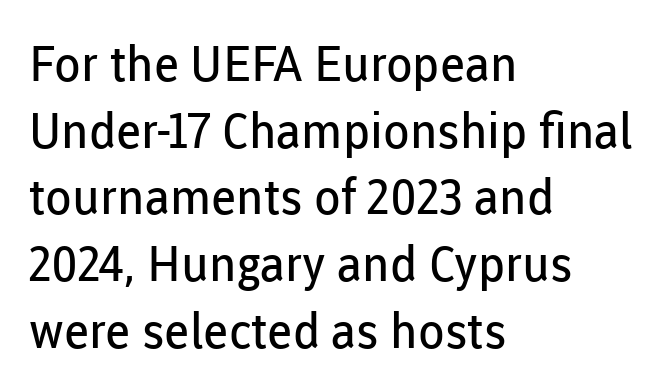
The image shows 49 px regular-weight sans-serif type, upright; set left-aligned, normal line spacing (1.36x), normal letter spacing, not underlined; low stroke contrast and a medium x-height.
